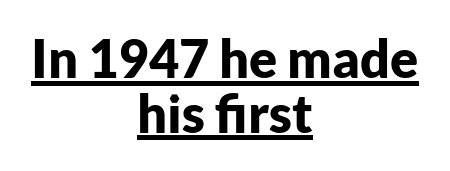
{"serif": "no", "italic": "no", "bold": "yes", "weight": "bold", "width": "normal", "stroke_contrast": "low", "x_height": "medium", "monospaced": "no", "underline": "yes", "align": "center", "line_spacing": "tight", "line_spacing_ratio": 1.05, "letter_spacing": "normal", "letter_spacing_em": 0.0, "glyph_px": 52}
